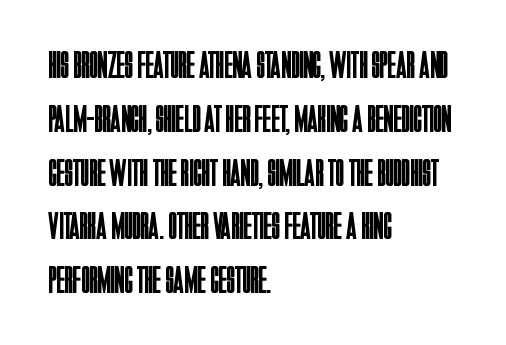
The rag falls on the right side of this text block. Any mark beneath the type? The region is blank. This reads as an unemphasized weight, regular at the heaviest. Stroke terminals: plain, sans-serif. You could call the tracking neutral — neither tight nor loose.
